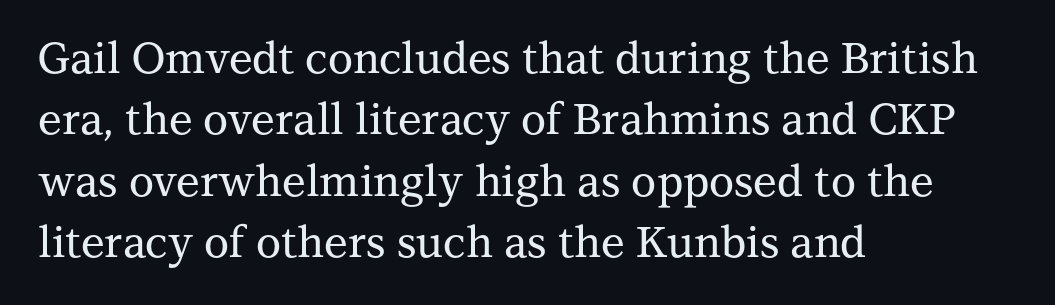
Q: Is the text italic (slanted)? A: No, it is upright.
Q: Is the typeface a serif or a sans-serif typeface? A: Serif.
Q: Is the text underlined? A: No.
Q: How is the paragraph aligned? A: Left-aligned.
Q: Is the spacing between letters normal or unusually wide? A: Normal.
Q: Is the spacing between lines tight, normal or loose? A: Normal.
Q: Width (condensed, normal, or wide)? A: Normal.
Q: Stroke contrast? A: Medium.
Q: x-height? A: Medium.
Q: Monospaced? A: No.
